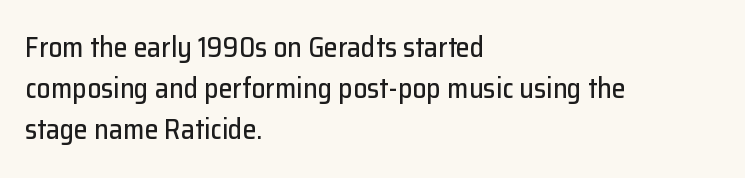
Q: Is the text italic (slanted)? A: No, it is upright.
Q: Is the typeface a serif or a sans-serif typeface? A: Sans-serif.
Q: Is the text underlined? A: No.
Q: How is the paragraph aligned? A: Left-aligned.
Q: Is the spacing between letters normal or unusually wide? A: Normal.
Q: Is the spacing between lines tight, normal or loose? A: Normal.
Q: Width (condensed, normal, or wide)? A: Normal.
Q: Stroke contrast? A: Low.
Q: x-height? A: Medium.
Q: Monospaced? A: No.
